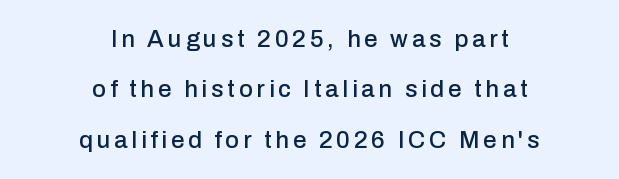
Horizontally, the lines are justified to the midpoint only. Airy leading. The string is rendered with underlining switched off. Posture: straight, roman, zero tilt.
